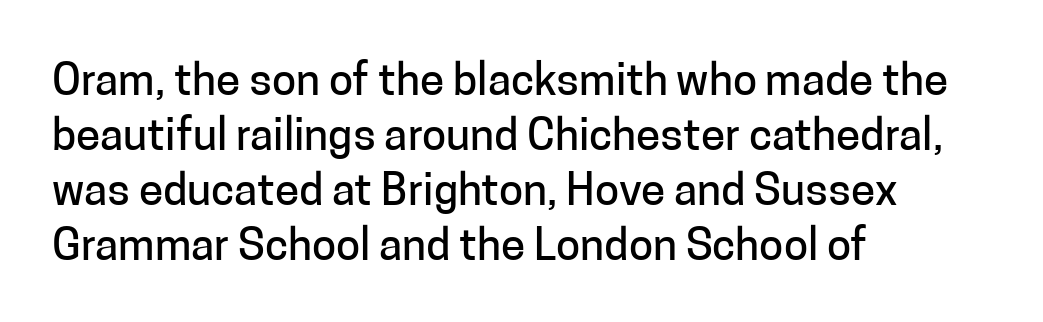
Q: Is the text italic (slanted)? A: No, it is upright.
Q: Is the typeface a serif or a sans-serif typeface? A: Sans-serif.
Q: Is the text underlined? A: No.
Q: How is the paragraph aligned? A: Left-aligned.
Q: Is the spacing between letters normal or unusually wide? A: Normal.
Q: Is the spacing between lines tight, normal or loose? A: Normal.
Q: Width (condensed, normal, or wide)? A: Normal.
Q: Stroke contrast? A: Low.
Q: x-height? A: Medium.
Q: Monospaced? A: No.
